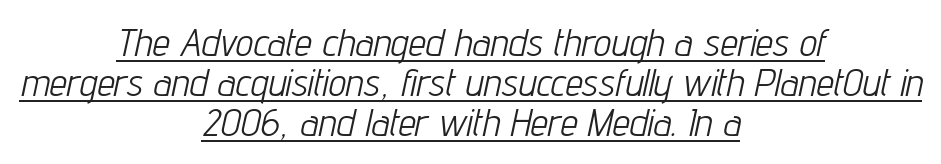
{"italic": "yes", "lean": "right", "slant_degrees": 12, "bold": "no", "weight": "light", "width": "condensed", "stroke_contrast": "low", "x_height": "medium", "monospaced": "no", "underline": "yes", "align": "center", "line_spacing": "tight", "line_spacing_ratio": 1.02, "letter_spacing": "normal", "letter_spacing_em": 0.0, "glyph_px": 39}
